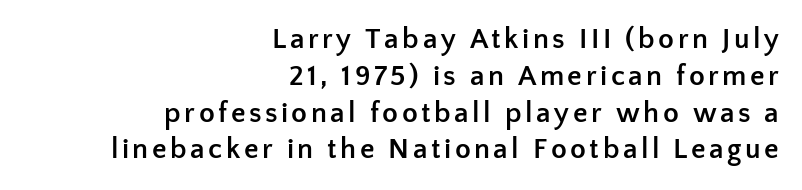
The image shows 29 px semibold sans-serif type, upright; set right-aligned, normal line spacing (1.27x), not underlined; low stroke contrast and a medium x-height.
